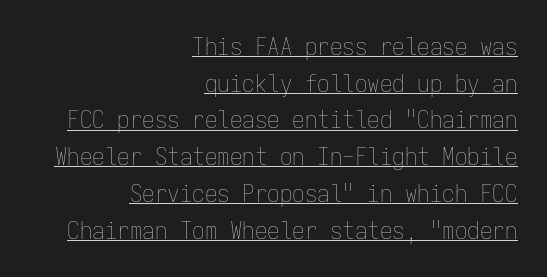
Q: Is the text bold? A: No.
Q: Is the text italic (slanted)? A: No, it is upright.
Q: Is the text underlined? A: Yes.
Q: How is the paragraph aligned? A: Right-aligned.
Q: Is the spacing between letters normal or unusually wide? A: Normal.
Q: Is the spacing between lines tight, normal or loose? A: Normal.
